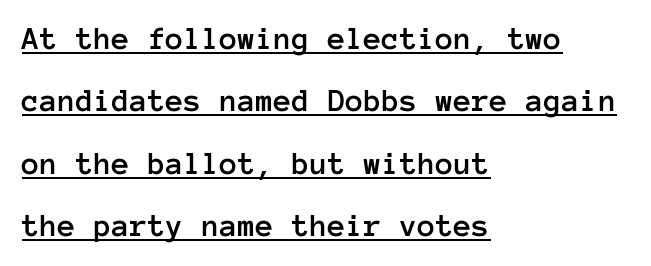
The image shows 33 px text type, upright, monospaced; set left-aligned, line spacing 1.89x, normal letter spacing, underlined; low stroke contrast and a medium x-height.
